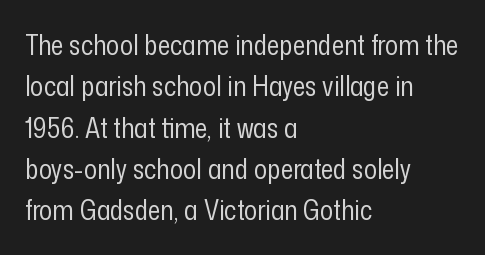
In terms of leading, this rendering sits right in the middle. The lettering stays uniformly vertical, giving the passage a roman look. Decoration check: the copy has no underline. The passage shown is not bold in any degree. How are the letters spaced? Ordinarily, with no added tracking.
